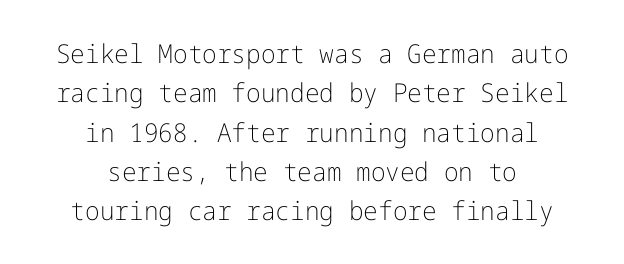
{"italic": "no", "bold": "no", "underline": "no", "align": "center", "line_spacing": "normal", "line_spacing_ratio": 1.51, "letter_spacing": "normal", "letter_spacing_em": 0.0, "glyph_px": 26}
